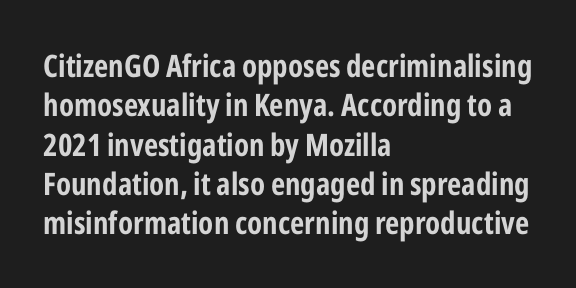
Q: Is the text bold? A: Yes.
Q: Is the text italic (slanted)? A: No, it is upright.
Q: Is the typeface a serif or a sans-serif typeface? A: Sans-serif.
Q: Is the text underlined? A: No.
Q: How is the paragraph aligned? A: Left-aligned.
Q: Is the spacing between letters normal or unusually wide? A: Normal.
Q: Is the spacing between lines tight, normal or loose? A: Normal.
Q: Width (condensed, normal, or wide)? A: Condensed.
Q: Stroke contrast? A: Low.
Q: x-height? A: Medium.
Q: Monospaced? A: No.
